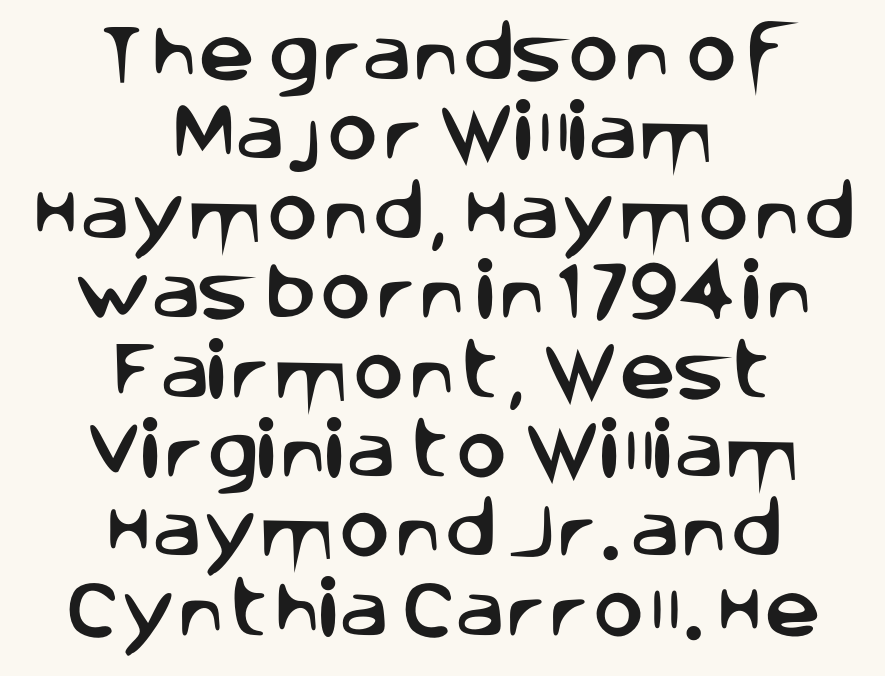
{"serif": "no", "italic": "no", "width": "normal", "stroke_contrast": "low", "x_height": "large", "monospaced": "no", "underline": "no", "align": "center", "line_spacing": "normal", "line_spacing_ratio": 1.26, "letter_spacing": "normal", "letter_spacing_em": 0.0, "glyph_px": 63}
